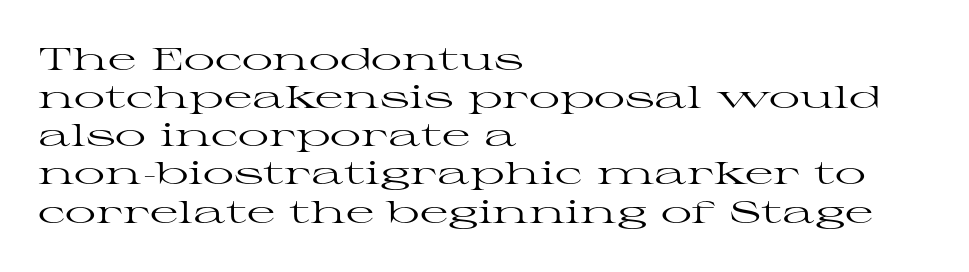
In terms of letterspacing, this is plain default setting. A roman cut, with each character standing at attention. Vertical stems look standard width or narrower in stroke. You can tell from the footed stems that serif type was used. Line beginnings align vertically; line endings do not. The glyphs are unaccompanied by any horizontal stroke below them.
